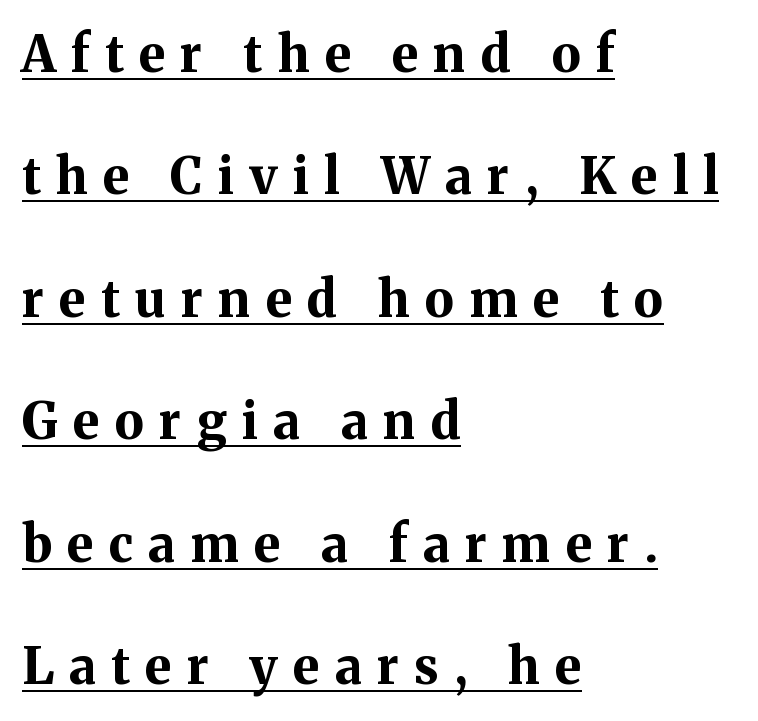
The typesetting leans heavy: a genuine bold. Each line starts at the same left margin while the right side varies. The rendering uses natural spacing where letterforms have individual widths. A great deal of white space separates one row of letters from the next. The letters stand upright; this is a roman face. The glyphs in this specimen are seriffed.
